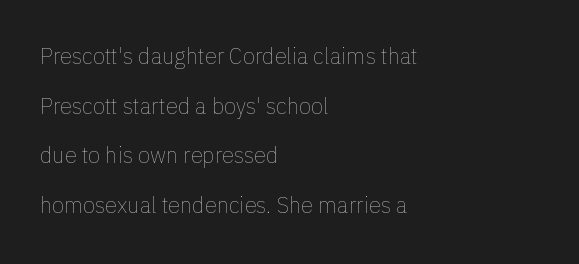
{"italic": "no", "bold": "no", "underline": "no", "align": "left", "line_spacing": "loose", "line_spacing_ratio": 2.26, "letter_spacing": "normal", "letter_spacing_em": 0.0, "glyph_px": 22}
